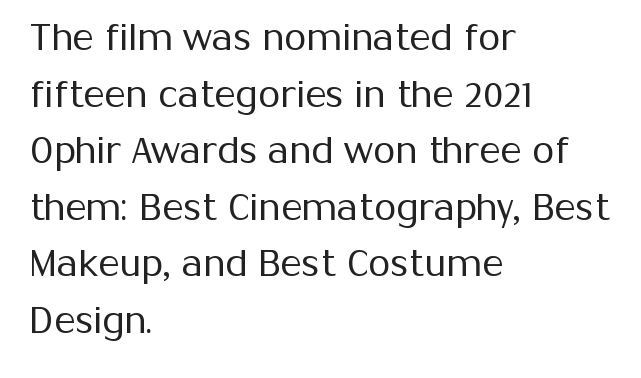
{"serif": "no", "italic": "no", "bold": "no", "weight": "regular", "width": "normal", "stroke_contrast": "medium", "x_height": "medium", "monospaced": "no", "underline": "no", "align": "left", "line_spacing": "normal", "line_spacing_ratio": 1.57, "letter_spacing": "normal", "letter_spacing_em": 0.0, "glyph_px": 36}
